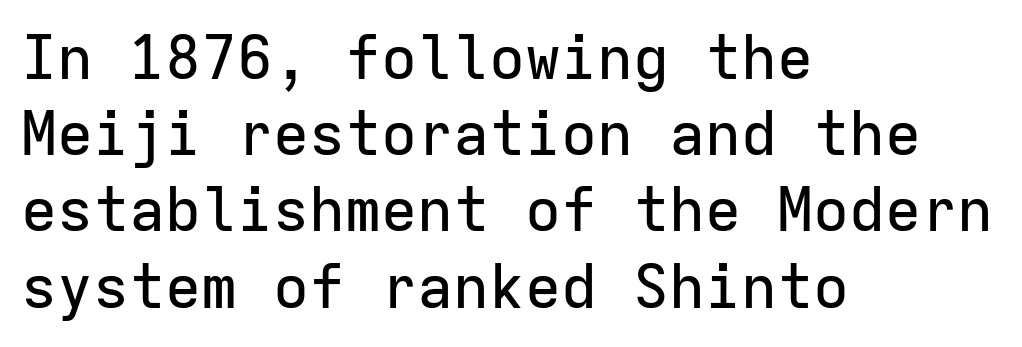
The image shows 60 px sans-serif type, upright, monospaced; set left-aligned, normal line spacing (1.27x), normal letter spacing, not underlined; low stroke contrast and a medium x-height.
